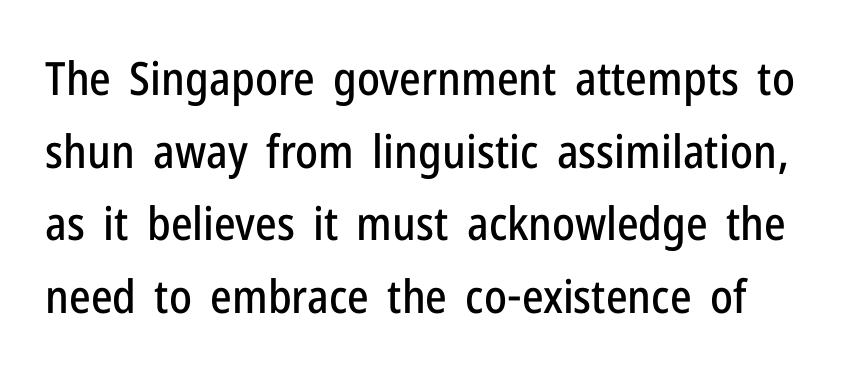
The image shows 46 px condensed sans-serif type, upright; set normal line spacing (1.58x), normal letter spacing, not underlined; low stroke contrast and a medium x-height.
